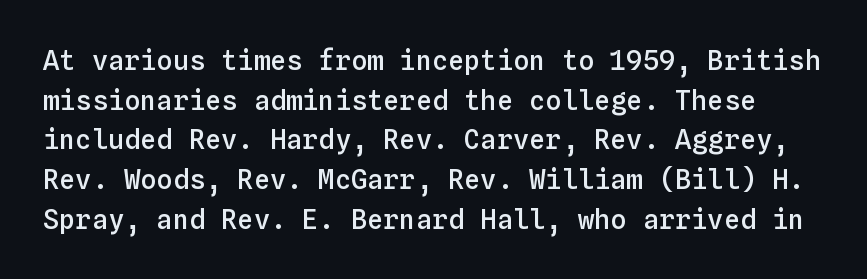
Q: Is the text bold? A: Semi-bold.
Q: Is the text italic (slanted)? A: No, it is upright.
Q: Is the text underlined? A: No.
Q: Is the spacing between letters normal or unusually wide? A: Normal.
Q: Is the spacing between lines tight, normal or loose? A: Normal.
